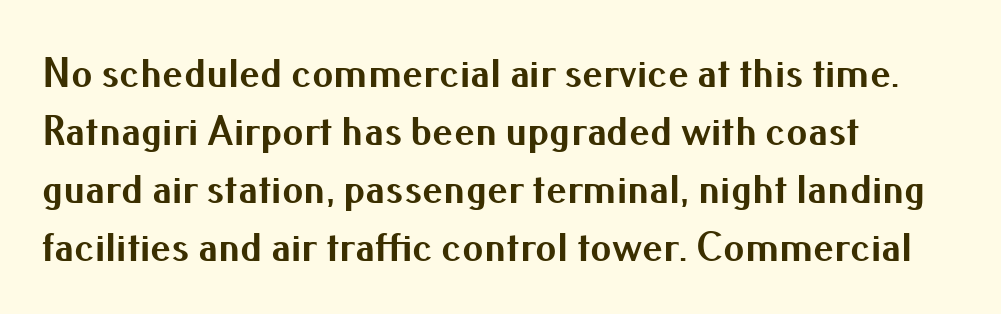
The image shows 42 px bold sans-serif type, upright; set left-aligned, normal line spacing (1.38x), normal letter spacing, not underlined; medium stroke contrast and a small x-height.
